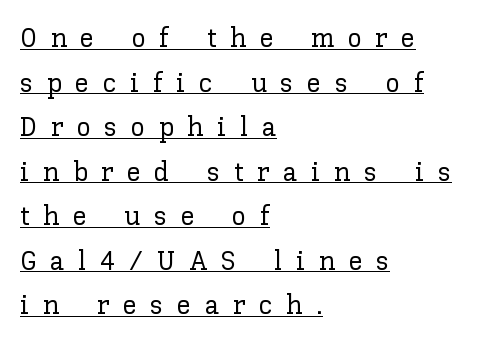
The image shows 28 px text type, upright; set left-aligned, normal line spacing (1.59x), unusually wide letter spacing (+0.49 em), underlined; low stroke contrast and a medium x-height.
